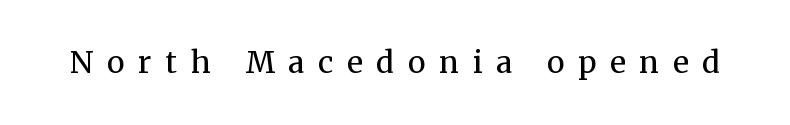
Q: Is the text bold? A: No.
Q: Is the text italic (slanted)? A: No, it is upright.
Q: Is the typeface a serif or a sans-serif typeface? A: Serif.
Q: Is the text underlined? A: No.
Q: Is the spacing between letters normal or unusually wide? A: Unusually wide.
Q: Width (condensed, normal, or wide)? A: Normal.
Q: Stroke contrast? A: Medium.
Q: x-height? A: Medium.
Q: Monospaced? A: No.
